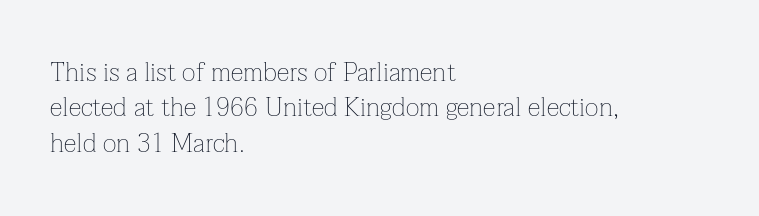
{"italic": "no", "bold": "no", "underline": "no", "align": "left", "line_spacing": "normal", "line_spacing_ratio": 1.36, "letter_spacing": "normal", "letter_spacing_em": 0.0, "glyph_px": 26}
